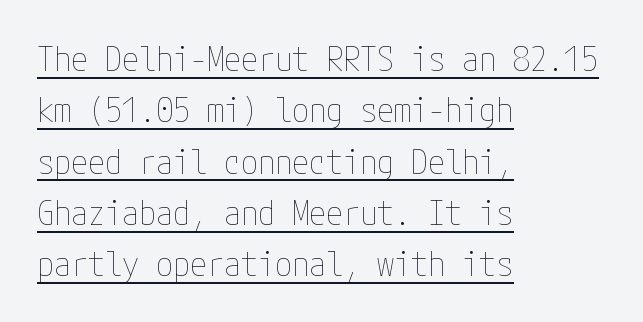
Think standard paragraph weight, or any step lighter than that. Posture: upright roman. If you measured baseline to baseline, you'd find a middling distance. Is the block centered? No — it sits flush against the left margin. Has an underline been added? It has. Compared with typical body copy, the letter spacing here is the same.
